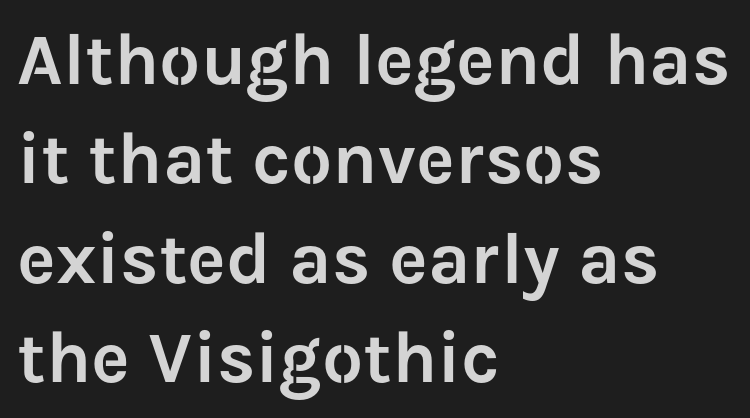
Leading: standard. Line starts are locked; line ends wander. The letters sit at their default tracking, neither squeezed nor spread. Unmarked baselines from the first word to the last. Varying glyph widths throughout — classic text-font behaviour.
